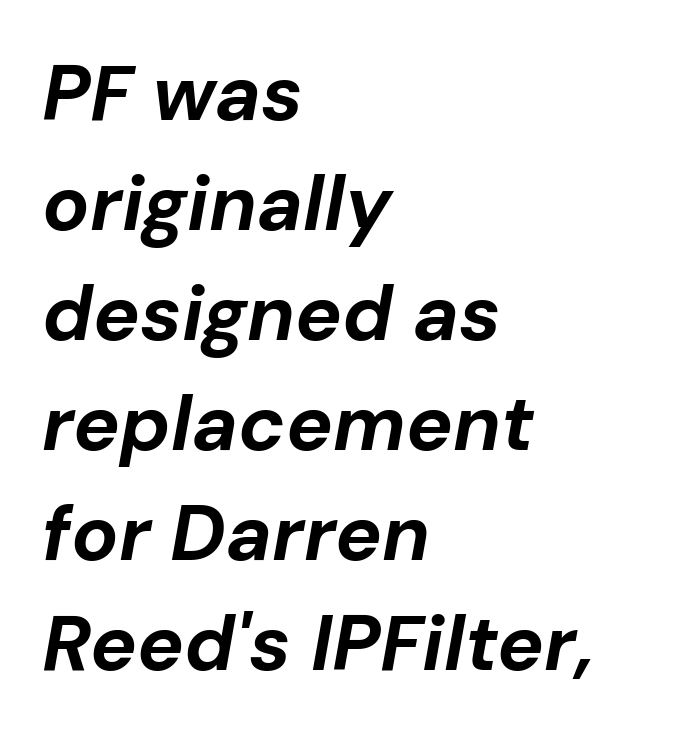
Typographic density is high because the face is bold. The passage shown stacks its lines at a standard gap. The lines in this sample share a left origin and differ only in where they stop. The passage shown leans; its letterforms are oblique. The rendering uses natural spacing where letterforms have individual widths.
